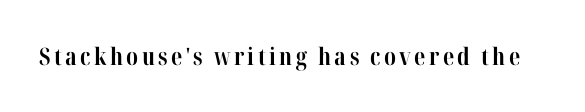
{"italic": "no", "bold": "yes", "underline": "no", "glyph_px": 24}
